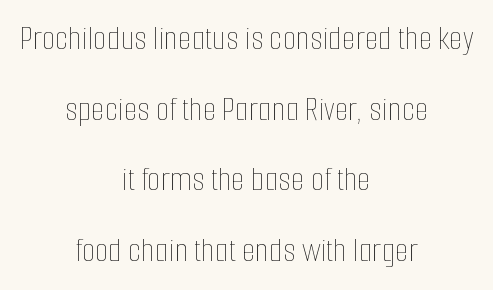
Q: Is the text bold? A: No.
Q: Is the text italic (slanted)? A: No, it is upright.
Q: Is the text underlined? A: No.
Q: How is the paragraph aligned? A: Centered.
Q: Is the spacing between letters normal or unusually wide? A: Normal.
Q: Is the spacing between lines tight, normal or loose? A: Loose.
Q: Width (condensed, normal, or wide)? A: Condensed.
Q: Stroke contrast? A: Low.
Q: x-height? A: Medium.
Q: Monospaced? A: No.
